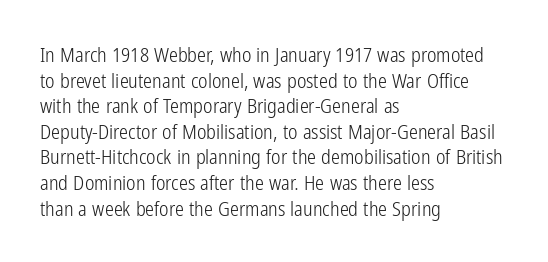
The weight would be labelled regular, book, light, or lighter still. Tall strokes in this sample are plumb rather than angled. These lines stack with their left ends in a neat column. Unmarked baselines from the first word to the last. Regular leading. A typesetter would call this zero additional tracking.
